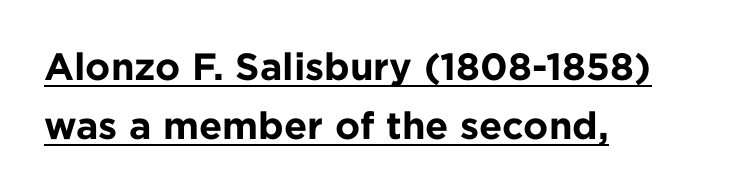
{"serif": "no", "italic": "no", "bold": "yes", "weight": "bold", "width": "normal", "stroke_contrast": "low", "x_height": "medium", "monospaced": "no", "underline": "yes", "align": "left", "line_spacing": "normal", "line_spacing_ratio": 1.56, "letter_spacing": "normal", "letter_spacing_em": 0.0, "glyph_px": 38}
